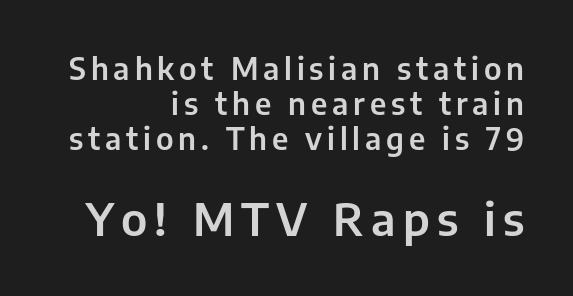
{"serif": "no", "italic": "no", "width": "normal", "stroke_contrast": "low", "x_height": "medium", "monospaced": "no", "underline": "no", "align": "right", "line_spacing_ratio": 1.16, "larger_block": "second", "size_ratio": 1.5, "glyph_px": 45}
